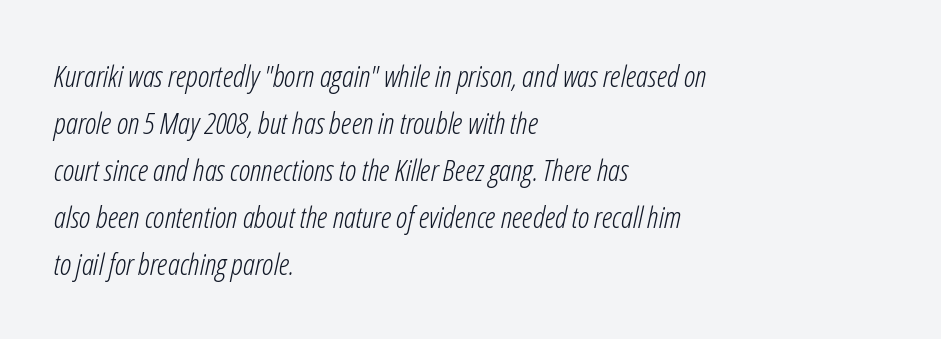
The rows are spaced the way most documents space them. Does extra space separate the letters? No, they use regular spacing. Slant detected: the letters are inclined. Beneath every word, the page is bare. No heavy texture on the line: the type isn't bold.
